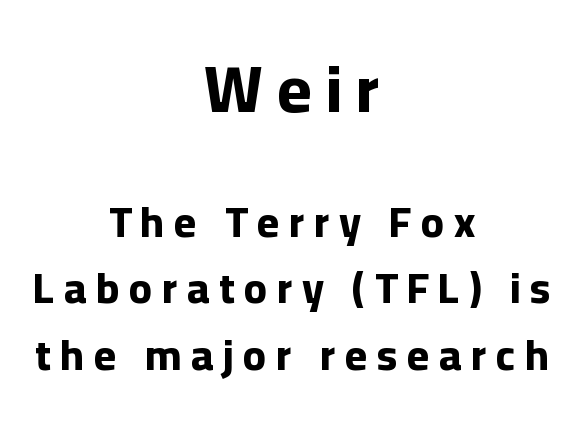
{"serif": "no", "italic": "no", "bold": "yes", "weight": "bold", "width": "normal", "stroke_contrast": "low", "x_height": "medium", "monospaced": "no", "underline": "no", "align": "center", "line_spacing": "normal", "line_spacing_ratio": 1.55, "letter_spacing": "wide", "letter_spacing_em": 0.22, "larger_block": "first", "size_ratio": 1.51, "glyph_px": 65}
